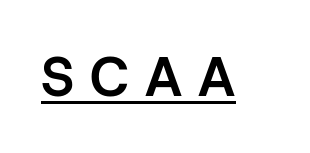
Observe the absence of serifs on each vertical stroke in this sample. Think of a printed novel: that variable character pitch is what you see here. Tracking value appears strongly positive — letters spread wide. The font's upright variant was chosen for this text.
